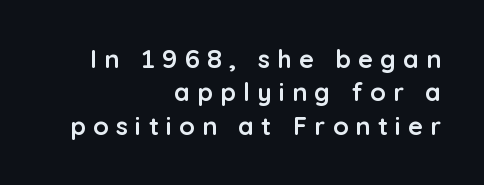
Q: Is the text bold? A: Yes.
Q: Is the text italic (slanted)? A: No, it is upright.
Q: Is the text underlined? A: No.
Q: How is the paragraph aligned? A: Right-aligned.
Q: Is the spacing between letters normal or unusually wide? A: Unusually wide.
Q: Is the spacing between lines tight, normal or loose? A: Normal.
